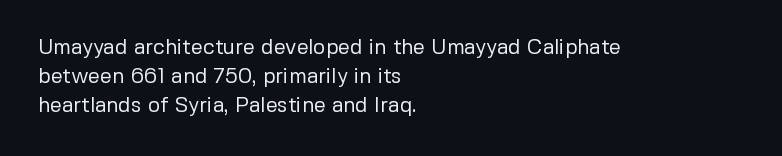
Tracking here is standard; glyphs follow each other at the usual distance. Heft: none added — not bold. These lines are set flush left with a ragged right edge. The letters stand straight up with perfectly vertical stems. Has an underline been added? It has not.
